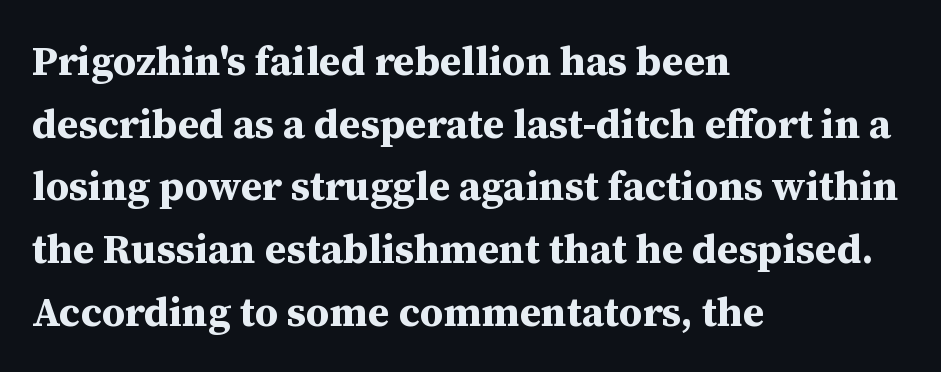
The image shows 41 px bold serif type, upright; set left-aligned, normal line spacing (1.53x), normal letter spacing, not underlined; medium stroke contrast and a medium x-height.
